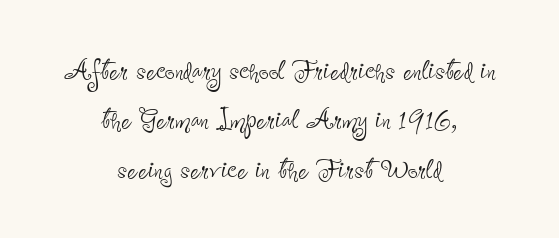
{"serif": "no", "bold": "no", "weight": "thin", "width": "condensed", "stroke_contrast": "low", "x_height": "small", "monospaced": "no", "underline": "no", "align": "center", "line_spacing": "normal", "line_spacing_ratio": 1.41, "letter_spacing": "normal", "letter_spacing_em": 0.0, "glyph_px": 35}
